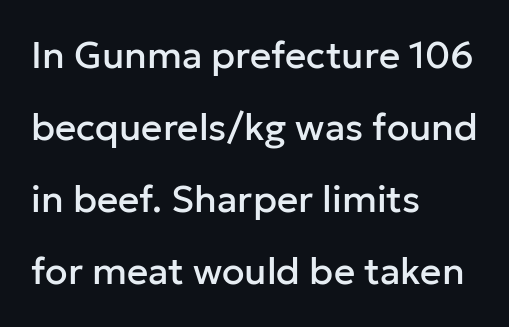
A typesetter would call this proportional, since set widths differ per character. Horizontally, the lines are justified to the leading edge only. The letters stand upright; this is a roman face. This rendering employs a face without finishing strokes, i.e., a sans-serif. Plain, unruled lines of type. Widely set lines give the paragraph a tall, airy silhouette.
